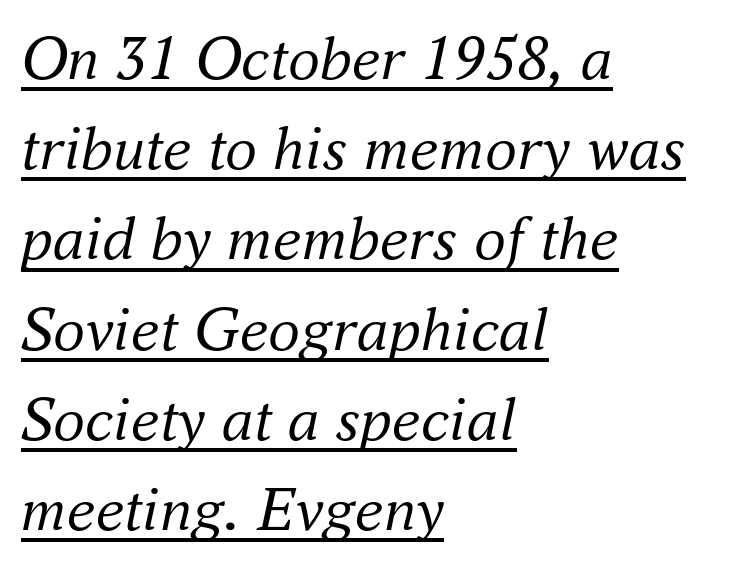
The image shows 64 px regular-weight serif type, italic (leaning right); set left-aligned, normal line spacing (1.41x), normal letter spacing, underlined; medium stroke contrast and a small x-height.
